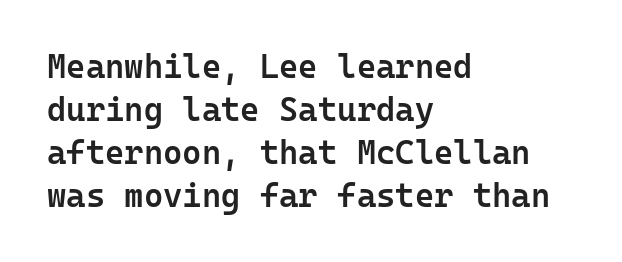
The image shows 33 px semibold sans-serif type, upright, monospaced; set left-aligned, normal line spacing (1.3x), normal letter spacing, not underlined; low stroke contrast and a medium x-height.
